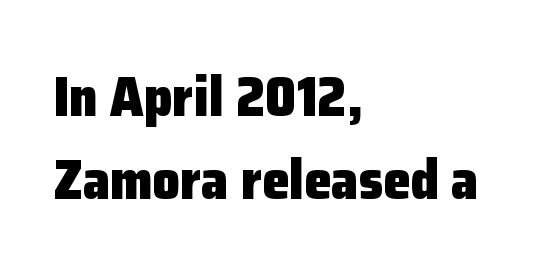
Q: Is the text bold? A: Yes.
Q: Is the text italic (slanted)? A: No, it is upright.
Q: Is the typeface a serif or a sans-serif typeface? A: Sans-serif.
Q: Is the text underlined? A: No.
Q: How is the paragraph aligned? A: Left-aligned.
Q: Is the spacing between letters normal or unusually wide? A: Normal.
Q: Is the spacing between lines tight, normal or loose? A: Normal.
Q: Width (condensed, normal, or wide)? A: Normal.
Q: Stroke contrast? A: Low.
Q: x-height? A: Medium.
Q: Monospaced? A: No.
